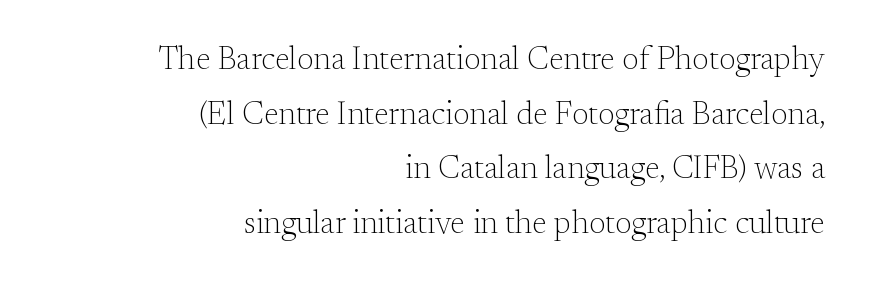
In terms of letterform style, serifs are clearly present. No heavy texture on the line: the type isn't bold. Proportional: the letters do not fall into vertical columns. The specimen omits any rule beneath the text block's lines. Horizontal alignment here is rightward, an uncommon choice for prose.
